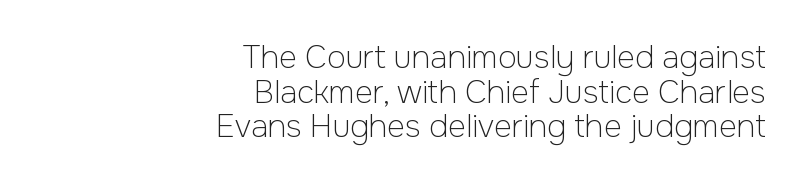
Q: Is the text bold? A: No.
Q: Is the text italic (slanted)? A: No, it is upright.
Q: Is the typeface a serif or a sans-serif typeface? A: Sans-serif.
Q: Is the text underlined? A: No.
Q: How is the paragraph aligned? A: Right-aligned.
Q: Is the spacing between letters normal or unusually wide? A: Normal.
Q: Is the spacing between lines tight, normal or loose? A: Tight.
Q: Width (condensed, normal, or wide)? A: Normal.
Q: Stroke contrast? A: Low.
Q: x-height? A: Medium.
Q: Monospaced? A: No.
